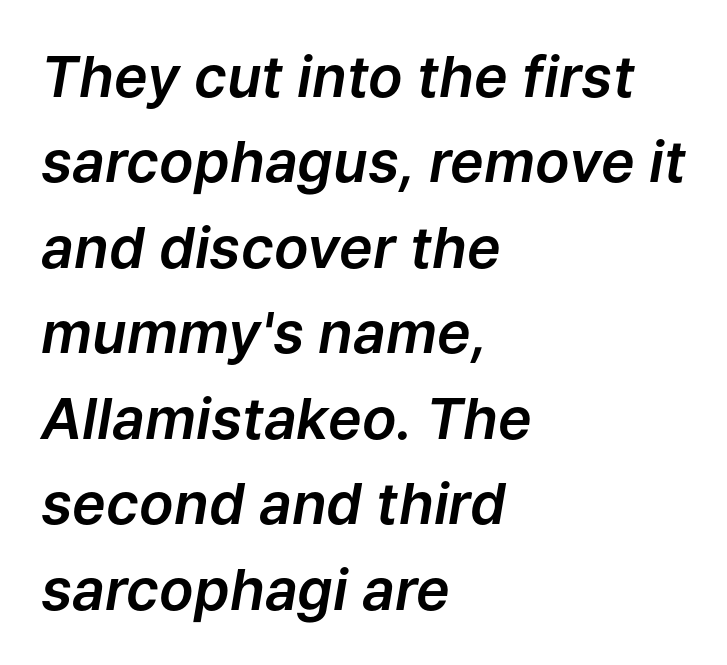
{"italic": "yes", "lean": "right", "slant_degrees": 9, "width": "normal", "stroke_contrast": "low", "x_height": "medium", "monospaced": "no", "underline": "no", "align": "left", "line_spacing": "normal", "line_spacing_ratio": 1.5, "letter_spacing": "normal", "letter_spacing_em": 0.0, "glyph_px": 57}
